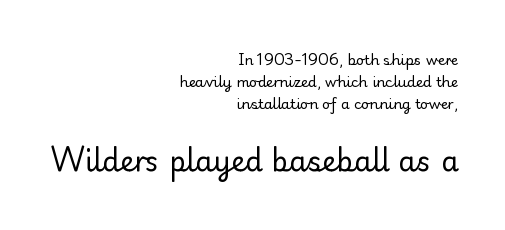
Check the space under the baseline: it is left empty. The typeface chosen for these lines features serifs. Small over large — that's the arrangement of the two blocks here. Look at the tracking — it's just the regular setting, nothing added. The axis of the letterforms is exactly vertical.
